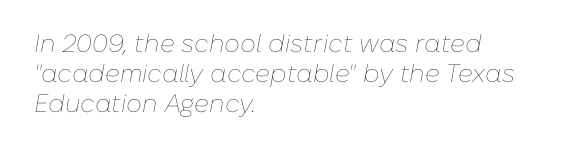
Q: Is the text bold? A: No.
Q: Is the text italic (slanted)? A: Yes, it leans right by about 10 degrees.
Q: Is the text underlined? A: No.
Q: How is the paragraph aligned? A: Left-aligned.
Q: Is the spacing between letters normal or unusually wide? A: Normal.
